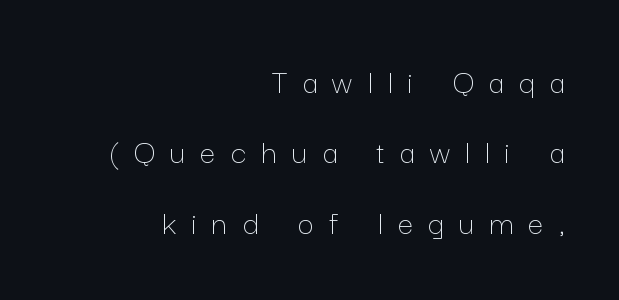
Q: Is the text bold? A: No.
Q: Is the text italic (slanted)? A: No, it is upright.
Q: Is the text underlined? A: No.
Q: How is the paragraph aligned? A: Right-aligned.
Q: Is the spacing between letters normal or unusually wide? A: Unusually wide.
Q: Is the spacing between lines tight, normal or loose? A: Loose.
Q: Width (condensed, normal, or wide)? A: Normal.
Q: Stroke contrast? A: Low.
Q: x-height? A: Medium.
Q: Monospaced? A: No.
